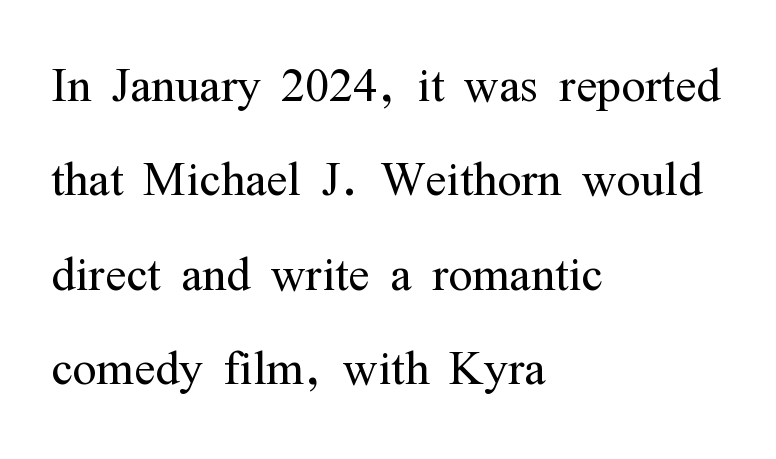
{"serif": "yes", "italic": "no", "bold": "no", "weight": "light", "width": "condensed", "stroke_contrast": "medium", "x_height": "medium", "monospaced": "no", "underline": "no", "align": "left", "line_spacing": "normal", "line_spacing_ratio": 1.5, "letter_spacing": "normal", "letter_spacing_em": 0.0, "glyph_px": 63}
